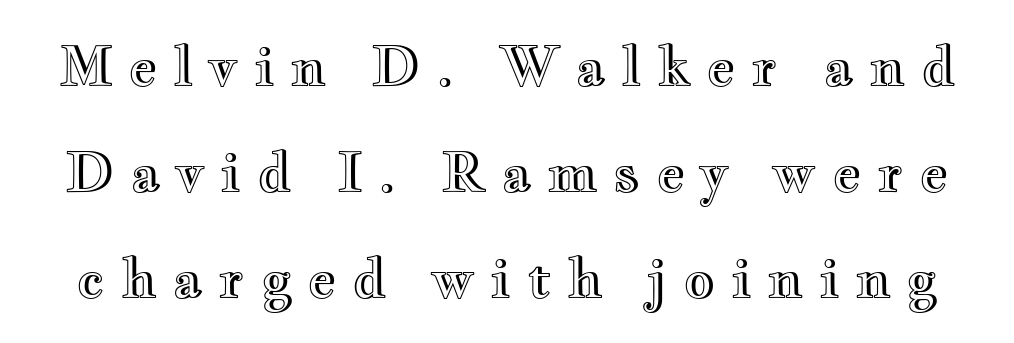
{"italic": "no", "width": "wide", "x_height": "small", "monospaced": "no", "underline": "no", "line_spacing": "loose", "line_spacing_ratio": 1.93, "letter_spacing": "wide", "letter_spacing_em": 0.28, "glyph_px": 55}
